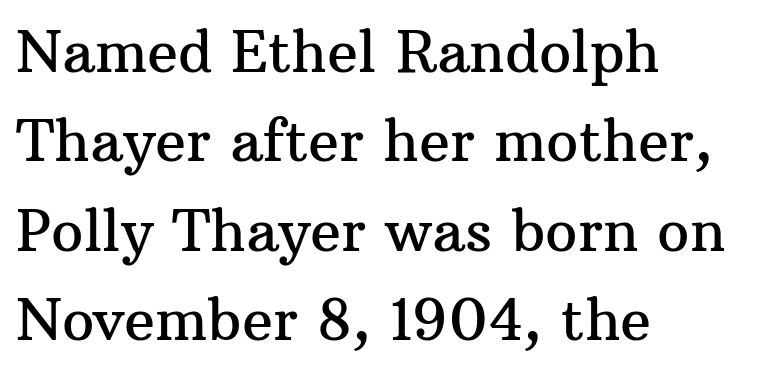
The baseline area is clear. Spacing between characters is what you'd get straight out of the box. The font family rendered here belongs to the serif group. Is this a fixed-width face? No — the glyphs have proportional, varying widths. The paragraph shown leans on its left margin.
